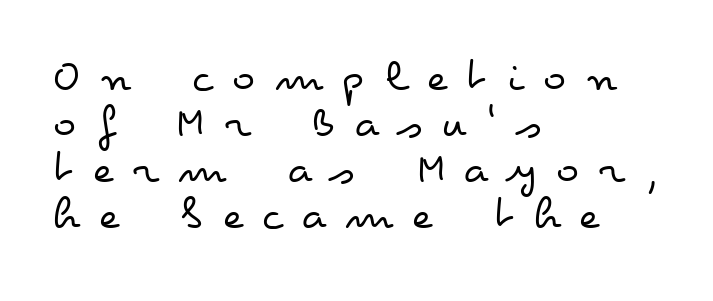
{"italic": "no", "bold": "no", "weight": "regular", "width": "wide", "stroke_contrast": "low", "x_height": "small", "monospaced": "no", "underline": "no", "align": "left", "line_spacing": "tight", "line_spacing_ratio": 0.96, "letter_spacing": "wide", "letter_spacing_em": 0.41, "glyph_px": 48}
